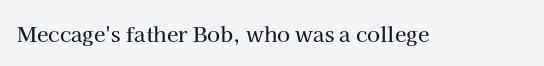
{"italic": "no", "underline": "no", "letter_spacing": "normal", "letter_spacing_em": 0.0, "glyph_px": 21}
